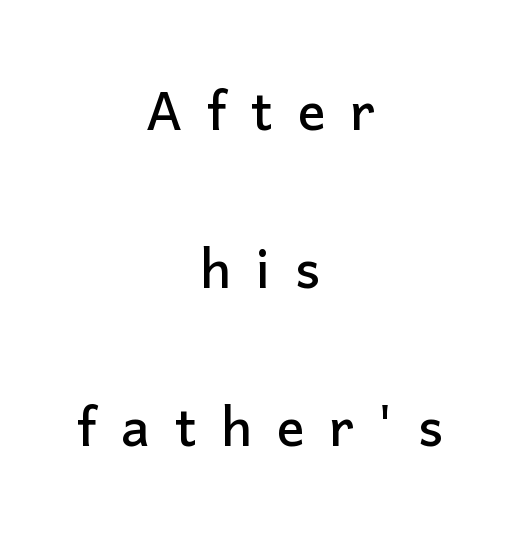
Q: Is the text italic (slanted)? A: No, it is upright.
Q: Is the typeface a serif or a sans-serif typeface? A: Sans-serif.
Q: Is the text underlined? A: No.
Q: How is the paragraph aligned? A: Centered.
Q: Is the spacing between letters normal or unusually wide? A: Unusually wide.
Q: Is the spacing between lines tight, normal or loose? A: Loose.
Q: Width (condensed, normal, or wide)? A: Normal.
Q: Stroke contrast? A: Low.
Q: x-height? A: Medium.
Q: Monospaced? A: No.
